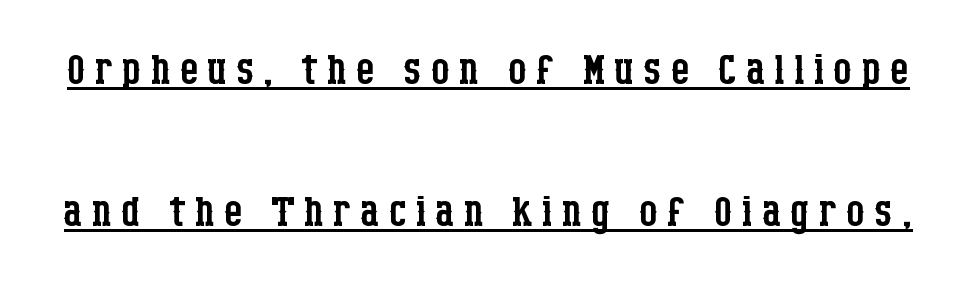
{"serif": "yes", "italic": "no", "bold": "no", "weight": "regular", "width": "condensed", "stroke_contrast": "low", "x_height": "large", "monospaced": "no", "underline": "yes", "line_spacing": "loose", "line_spacing_ratio": 2.4, "glyph_px": 59}
